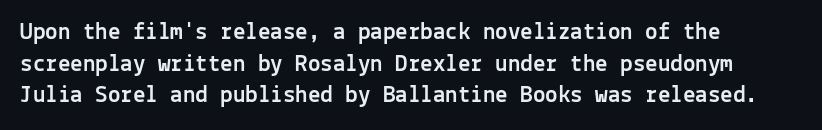
Q: Is the text italic (slanted)? A: No, it is upright.
Q: Is the text underlined? A: No.
Q: How is the paragraph aligned? A: Left-aligned.
Q: Is the spacing between letters normal or unusually wide? A: Normal.
Q: Is the spacing between lines tight, normal or loose? A: Normal.
